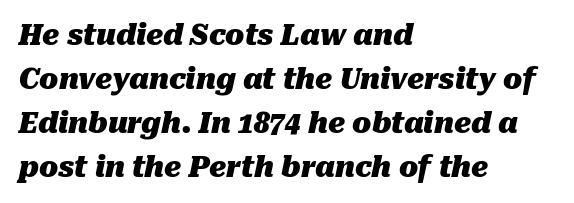
Q: Is the text bold? A: Yes.
Q: Is the text italic (slanted)? A: Yes, it leans right by about 10 degrees.
Q: Is the text underlined? A: No.
Q: How is the paragraph aligned? A: Left-aligned.
Q: Is the spacing between letters normal or unusually wide? A: Normal.
Q: Is the spacing between lines tight, normal or loose? A: Normal.
Q: Width (condensed, normal, or wide)? A: Normal.
Q: Stroke contrast? A: Medium.
Q: x-height? A: Medium.
Q: Monospaced? A: No.
